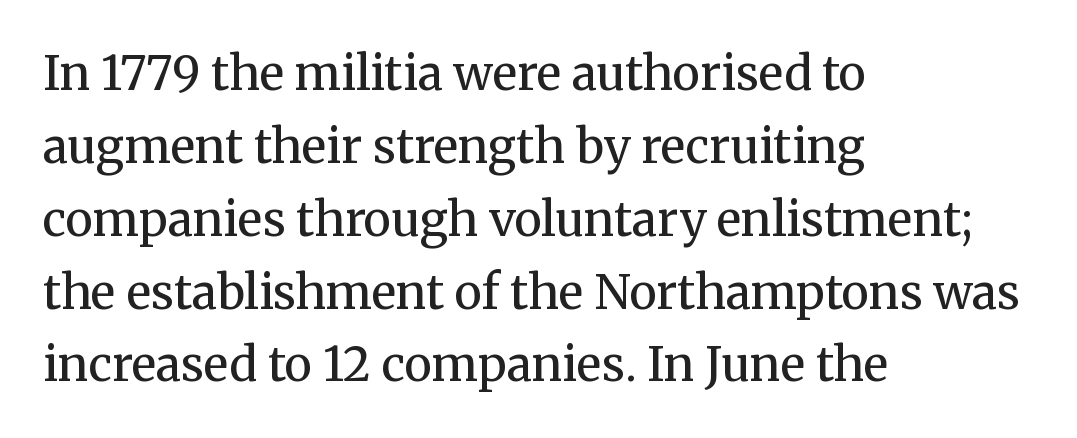
Leading matches the norm, producing a regular column. The cut favours lightness, reaching ordinary text weight at its darkest. Style check: upright. A bare baseline throughout the passage. Every row of glyphs begins at an identical x-position on the left. This sample has the flowing, uneven cadence of proportional lettering.
